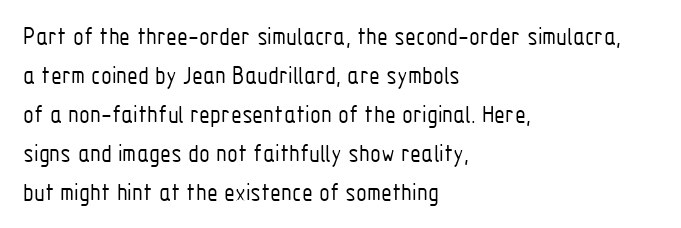
The image shows 25 px text type, upright; set left-aligned, normal line spacing (1.56x), normal letter spacing, not underlined.
